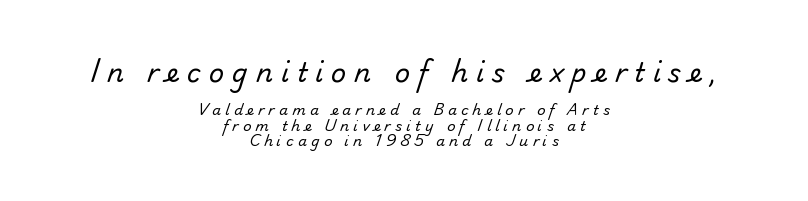
{"bold": "no", "underline": "no", "align": "center", "line_spacing": "tight", "line_spacing_ratio": 1.1, "letter_spacing": "wide", "letter_spacing_em": 0.31, "larger_block": "first", "size_ratio": 1.86, "glyph_px": 26}
